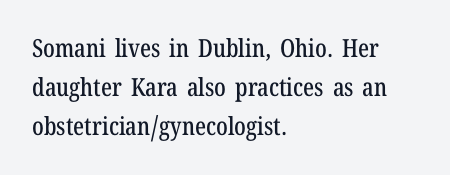
The image shows 25 px text type, upright; set left-aligned, normal line spacing (1.56x), normal letter spacing, not underlined.
